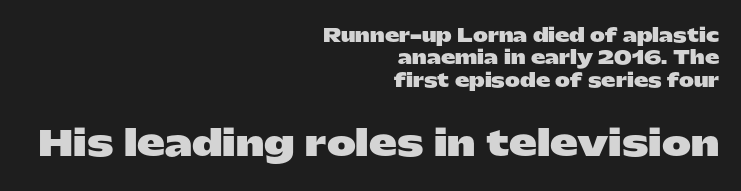
Normally led — the rows are evenly, conventionally spaced. Teacher's note: observe the even right margin — that is flush-right alignment. It's the straight-up-and-down kind of type. Each letter's strokes conclude bluntly, with no projecting serifs. No word sits above an underline.
